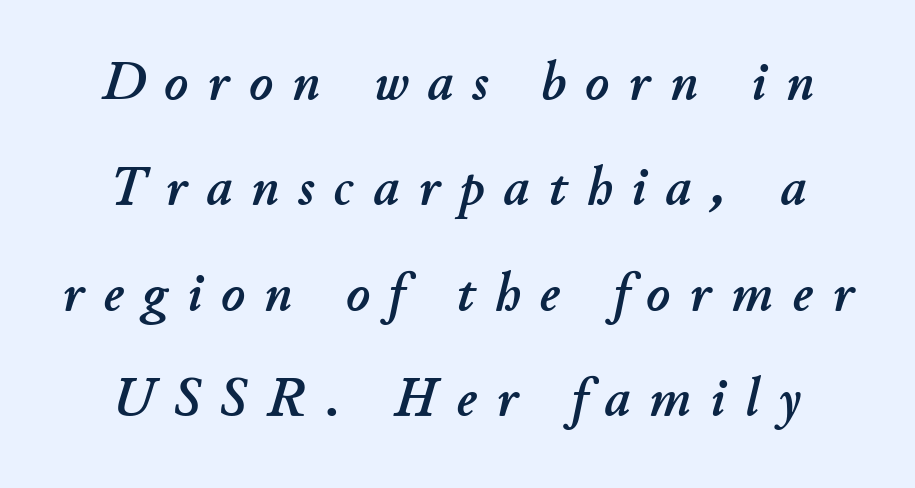
Students, note that the glyphs here are deliberately spaced far apart. Notice how the stems are inclined rather than vertical — that's the hallmark of italics. Do the characters align in a grid? No, the font is proportional. Quick note: underline off.
